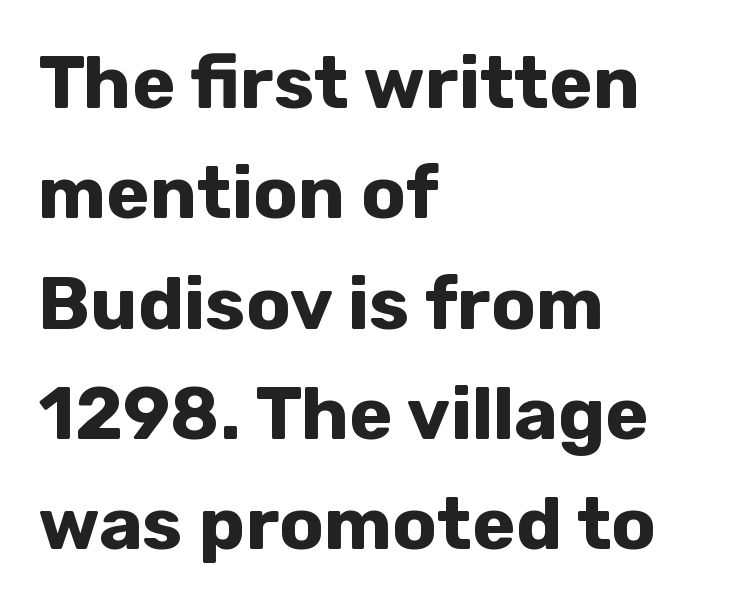
The image shows 74 px bold sans-serif type, upright; set left-aligned, normal line spacing (1.49x), normal letter spacing, not underlined; low stroke contrast and a medium x-height.
